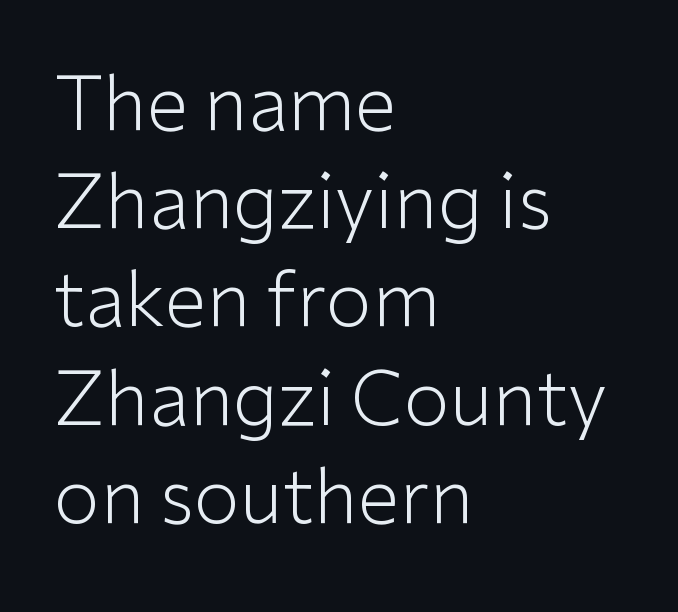
Q: Is the text bold? A: No.
Q: Is the text italic (slanted)? A: No, it is upright.
Q: Is the typeface a serif or a sans-serif typeface? A: Sans-serif.
Q: Is the text underlined? A: No.
Q: How is the paragraph aligned? A: Left-aligned.
Q: Is the spacing between letters normal or unusually wide? A: Normal.
Q: Is the spacing between lines tight, normal or loose? A: Normal.
Q: Width (condensed, normal, or wide)? A: Normal.
Q: Stroke contrast? A: Low.
Q: x-height? A: Medium.
Q: Monospaced? A: No.
